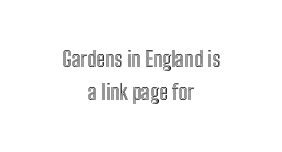
The image shows 21 px text type, upright; set centered, normal line spacing (1.58x), normal letter spacing, not underlined.
